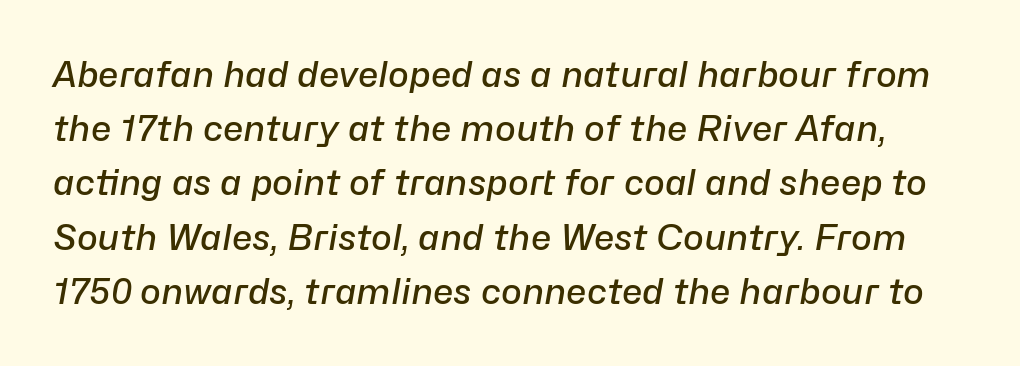
The image shows 35 px semibold type, italic (leaning right); set normal line spacing (1.55x), normal letter spacing, not underlined; low stroke contrast and a medium x-height.
